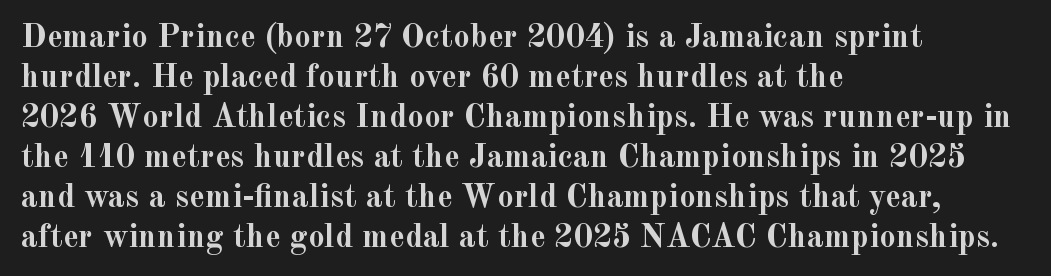
{"serif": "yes", "italic": "no", "bold": "yes", "weight": "semibold", "width": "normal", "x_height": "small", "monospaced": "no", "underline": "no", "align": "left", "line_spacing_ratio": 1.21, "letter_spacing": "normal", "letter_spacing_em": 0.0, "glyph_px": 33}
